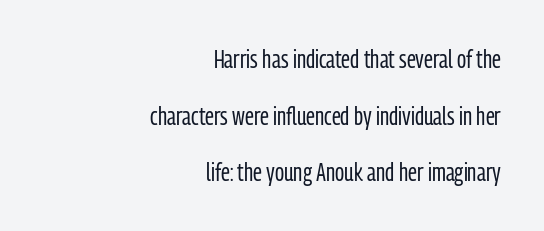
{"italic": "no", "bold": "no", "underline": "no", "align": "right", "line_spacing": "loose", "line_spacing_ratio": 2.27, "letter_spacing": "normal", "letter_spacing_em": 0.0, "glyph_px": 25}
